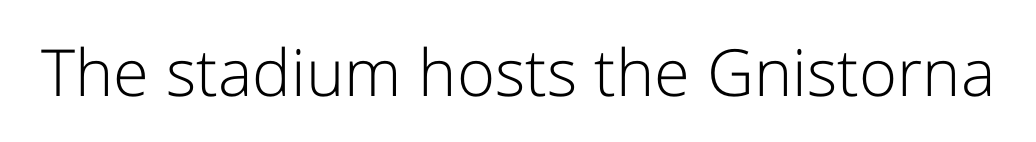
{"serif": "no", "italic": "no", "bold": "no", "weight": "light", "width": "normal", "stroke_contrast": "low", "x_height": "medium", "monospaced": "no", "underline": "no", "letter_spacing": "normal", "letter_spacing_em": 0.0, "glyph_px": 65}
